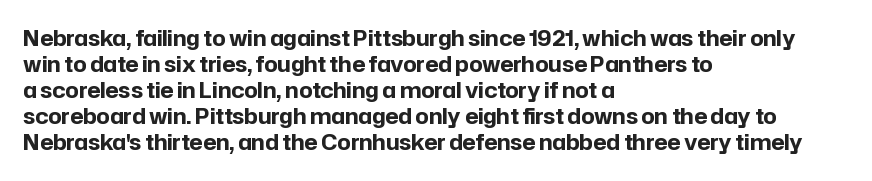
{"italic": "no", "bold": "yes", "underline": "no", "align": "left", "line_spacing_ratio": 1.24, "letter_spacing": "normal", "letter_spacing_em": 0.0, "glyph_px": 21}
